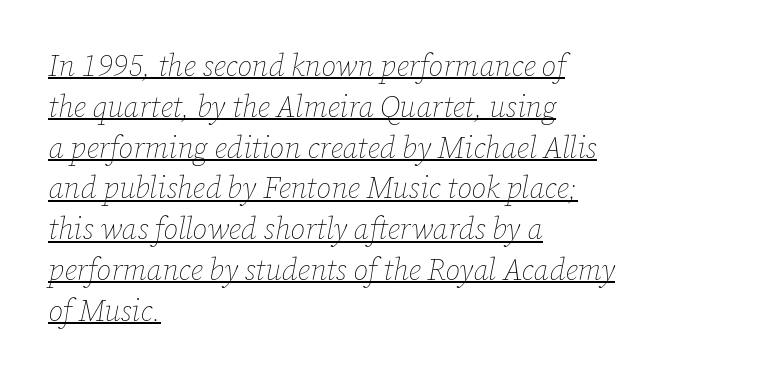
The face looks like a standard text weight, possibly lighter. Each new line begins a customary step beneath the previous one. In terms of letterspacing, this is plain default setting. In CSS terms this would be text-align: left. Is the type slanted? Yes — the strokes lean at a clear angle. Think of a printed novel: that variable character pitch is what you see here.
